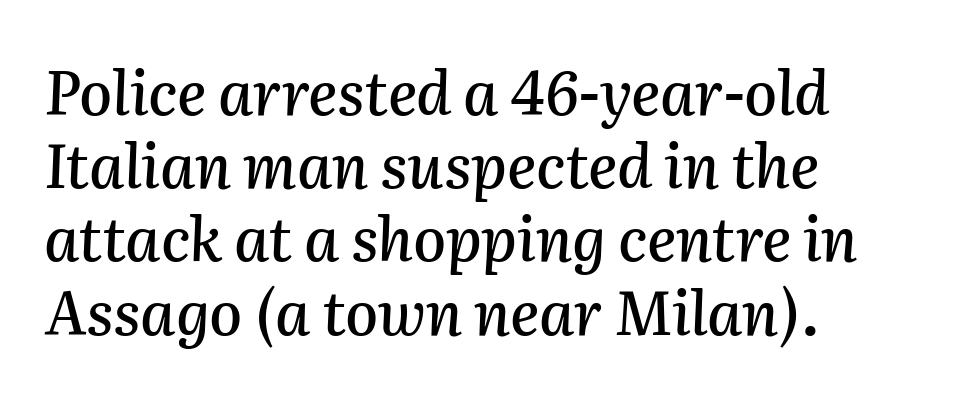
Q: Is the text italic (slanted)? A: Yes, it leans right by about 2 degrees.
Q: Is the text underlined? A: No.
Q: How is the paragraph aligned? A: Left-aligned.
Q: Is the spacing between letters normal or unusually wide? A: Normal.
Q: Width (condensed, normal, or wide)? A: Normal.
Q: Stroke contrast? A: Medium.
Q: x-height? A: Medium.
Q: Monospaced? A: No.
